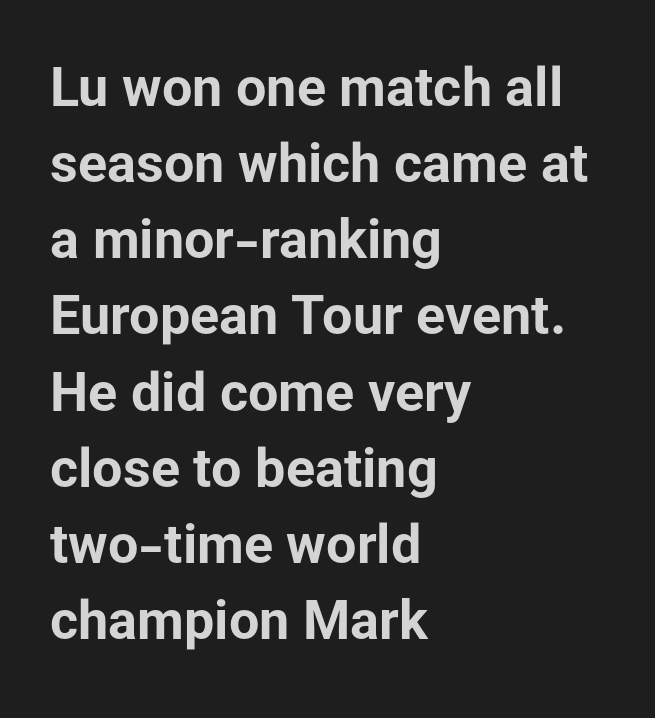
The image shows 54 px bold sans-serif type, upright; set left-aligned, normal line spacing (1.41x), normal letter spacing, not underlined; low stroke contrast and a medium x-height.
